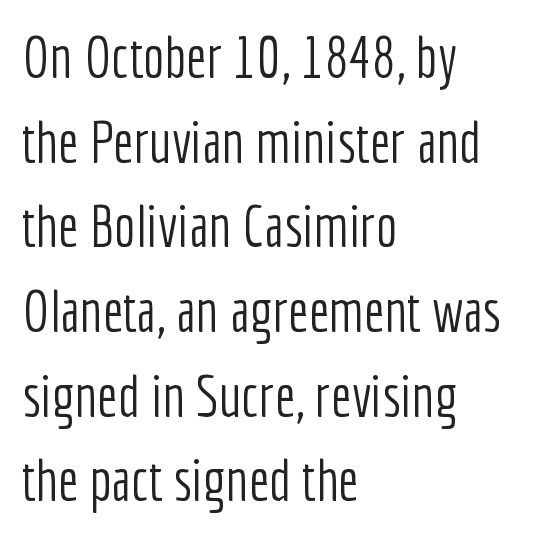
Horizontally, the lines are justified to the leading edge only. A typesetter would call this proportional, since set widths differ per character. Every stem runs plumb, perpendicular to the baseline. Anything drawn beneath the words? Only blank space. Nothing unusual about the tracking: characters are spaced as the font intends.
